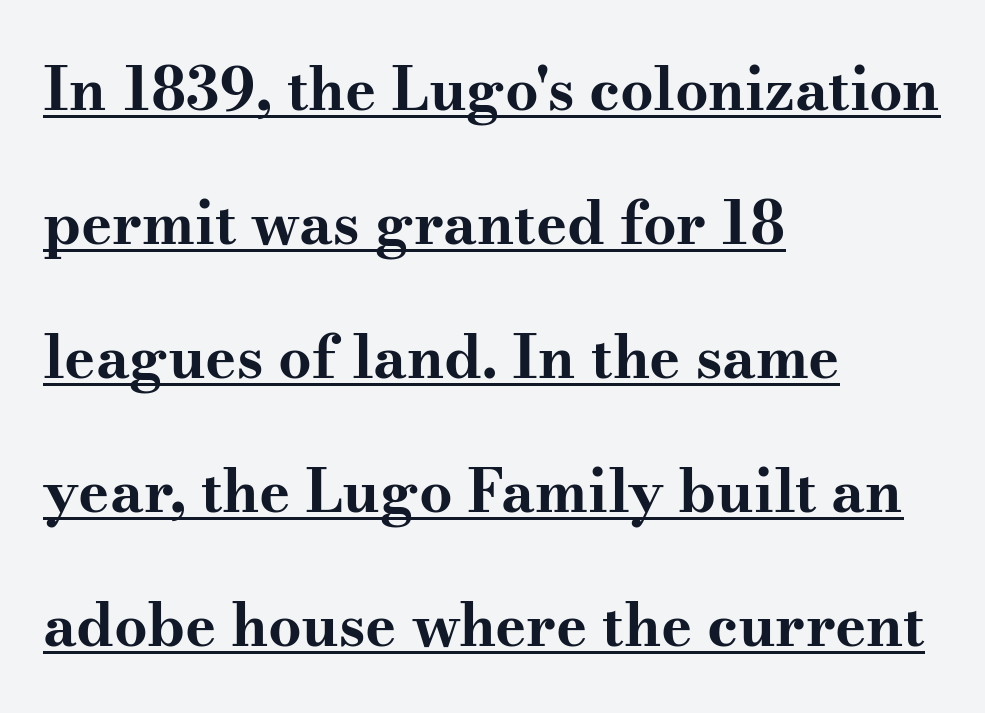
{"serif": "yes", "italic": "no", "bold": "yes", "weight": "bold", "width": "wide", "stroke_contrast": "medium", "x_height": "small", "monospaced": "no", "underline": "yes", "align": "left", "line_spacing": "loose", "line_spacing_ratio": 2.27, "letter_spacing": "normal", "letter_spacing_em": 0.0, "glyph_px": 59}
